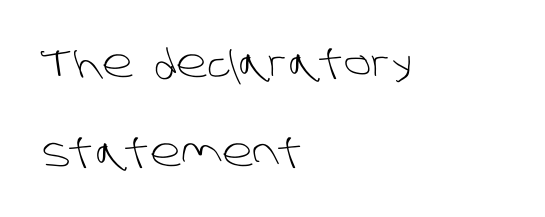
{"serif": "no", "bold": "no", "weight": "light", "width": "normal", "stroke_contrast": "low", "x_height": "large", "monospaced": "no", "underline": "no", "align": "left", "line_spacing": "loose", "line_spacing_ratio": 2.28, "letter_spacing": "normal", "letter_spacing_em": 0.0, "glyph_px": 39}
